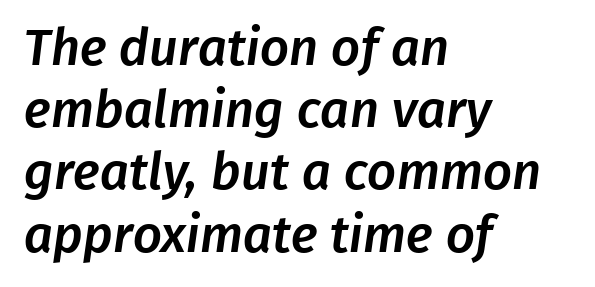
Teacher's note: observe the even left margin — that is flush-left alignment. What stands out about the letter spacing? Nothing — it is the standard amount. Serif or sans? Sans — the stroke terminals are bare. Quick note: underline off. These lines are rendered in a variable-pitch font.
